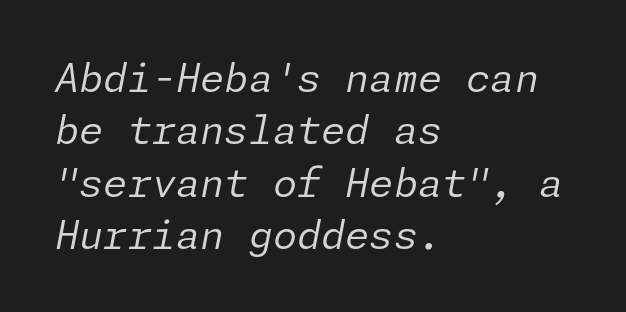
{"italic": "yes", "lean": "right", "slant_degrees": 11, "bold": "no", "weight": "regular", "width": "normal", "stroke_contrast": "low", "x_height": "medium", "underline": "no", "align": "left", "line_spacing": "normal", "line_spacing_ratio": 1.34, "letter_spacing": "normal", "letter_spacing_em": 0.0, "glyph_px": 39}
